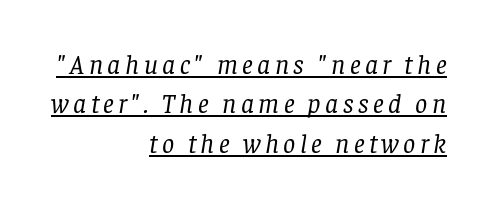
Q: Is the text bold? A: No.
Q: Is the text italic (slanted)? A: Yes, it leans right by about 8 degrees.
Q: Is the text underlined? A: Yes.
Q: How is the paragraph aligned? A: Right-aligned.
Q: Is the spacing between lines tight, normal or loose? A: Normal.
